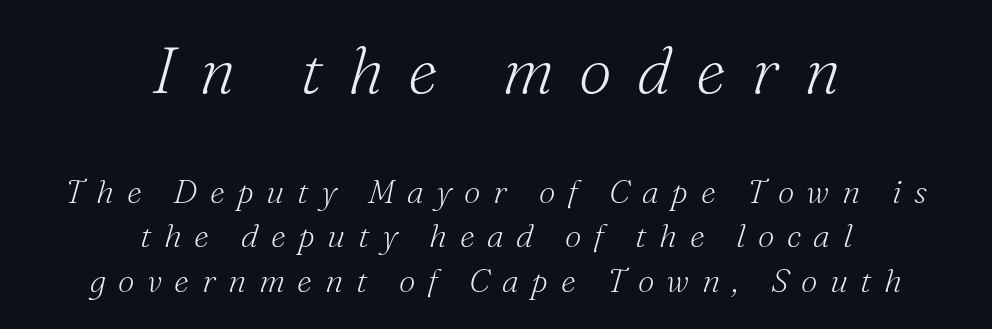
{"serif": "yes", "italic": "yes", "lean": "right", "slant_degrees": 16, "bold": "no", "weight": "light", "width": "normal", "stroke_contrast": "medium", "x_height": "small", "monospaced": "no", "underline": "no", "align": "center", "line_spacing": "normal", "line_spacing_ratio": 1.35, "letter_spacing": "wide", "letter_spacing_em": 0.38, "larger_block": "first", "size_ratio": 2.0, "glyph_px": 66}
